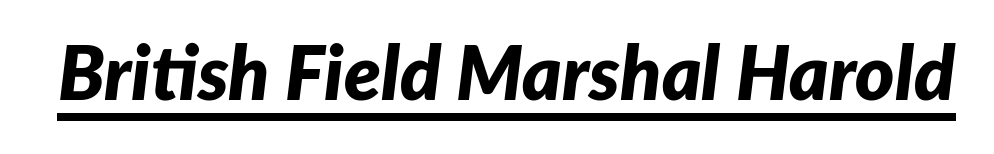
The image shows 75 px bold type, italic (leaning right); set normal letter spacing, underlined; low stroke contrast and a medium x-height.
